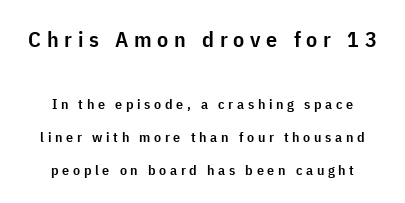
The lettering stays uniformly vertical, giving the passage a roman look. Caption: expanded tracking, letters set apart. The compositor balanced each line on the midline. Bigger letters appear in the top chunk; the bottom chunk is reduced.
